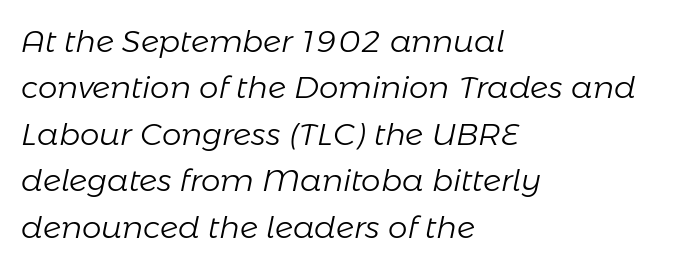
Q: Is the text bold? A: No.
Q: Is the text italic (slanted)? A: Yes, it leans right by about 11 degrees.
Q: Is the text underlined? A: No.
Q: How is the paragraph aligned? A: Left-aligned.
Q: Is the spacing between letters normal or unusually wide? A: Normal.
Q: Is the spacing between lines tight, normal or loose? A: Normal.
Q: Width (condensed, normal, or wide)? A: Normal.
Q: Stroke contrast? A: Low.
Q: x-height? A: Medium.
Q: Monospaced? A: No.
